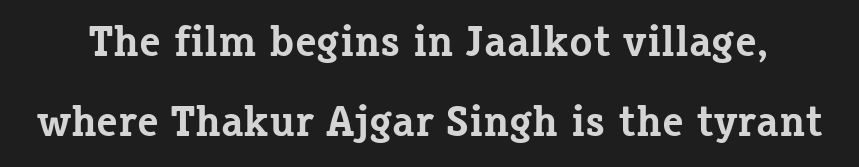
Q: Is the text bold? A: Yes.
Q: Is the text italic (slanted)? A: No, it is upright.
Q: Is the typeface a serif or a sans-serif typeface? A: Serif.
Q: Is the text underlined? A: No.
Q: Is the spacing between letters normal or unusually wide? A: Normal.
Q: Width (condensed, normal, or wide)? A: Normal.
Q: Stroke contrast? A: Low.
Q: x-height? A: Medium.
Q: Monospaced? A: No.
